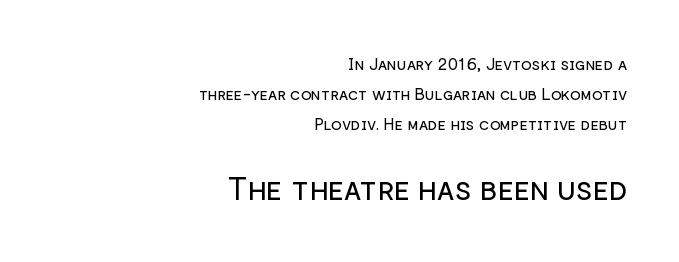
No chunkiness to these letters — they're not bold. Does extra space separate the letters? No, they use regular spacing. Descenders are the only things crossing below the line. The type sits square on the baseline with zero lean.
